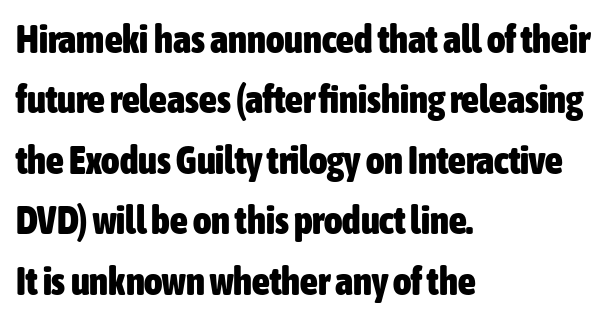
The image shows 39 px heavy, condensed sans-serif type, upright; set left-aligned, normal line spacing (1.55x), normal letter spacing, not underlined; low stroke contrast and a medium x-height.
